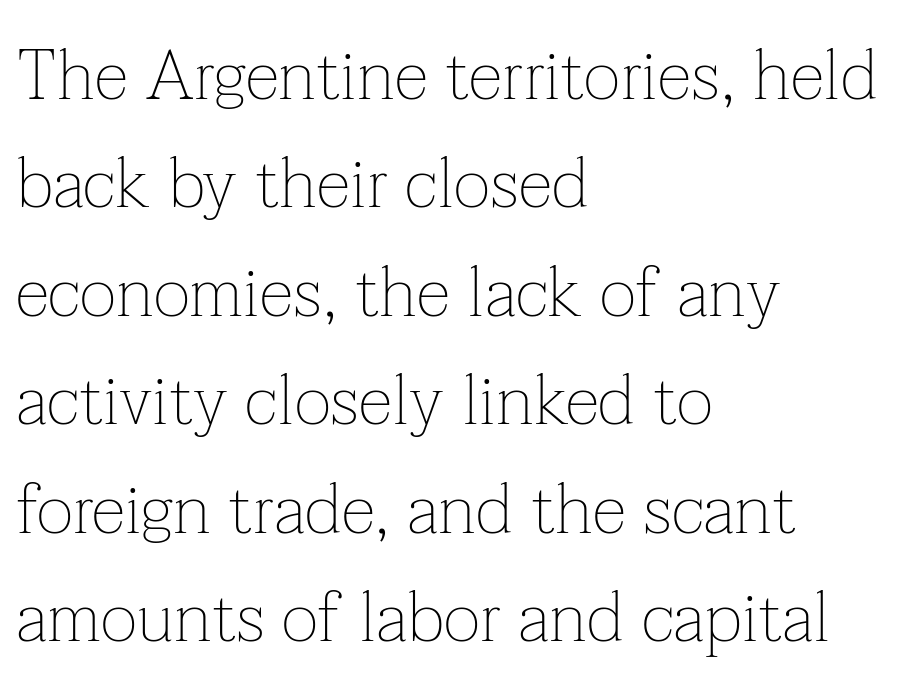
The image shows 70 px thin serif type, upright; set left-aligned, normal line spacing (1.55x), normal letter spacing, not underlined; low stroke contrast and a medium x-height.
